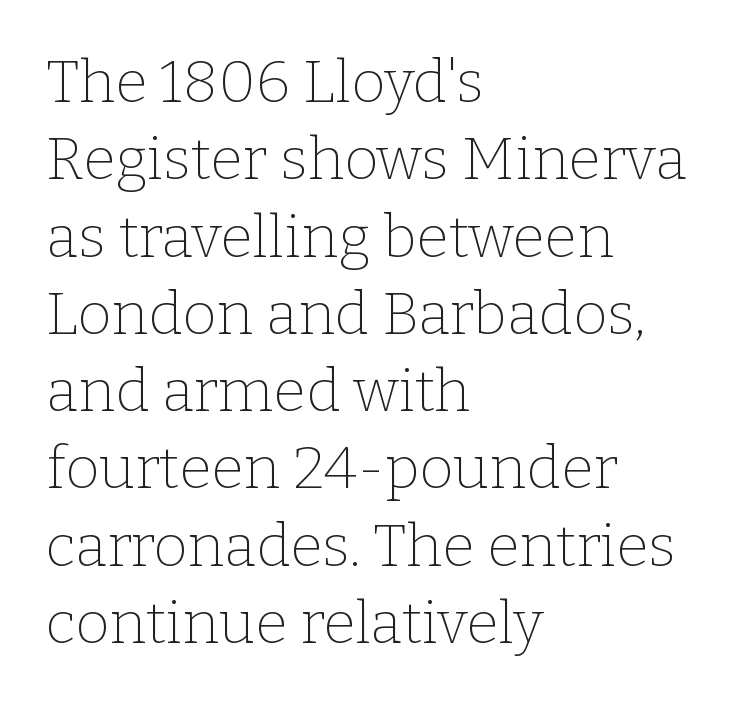
The image shows 59 px thin serif type, upright; set left-aligned, normal line spacing (1.31x), normal letter spacing, not underlined; low stroke contrast and a medium x-height.
